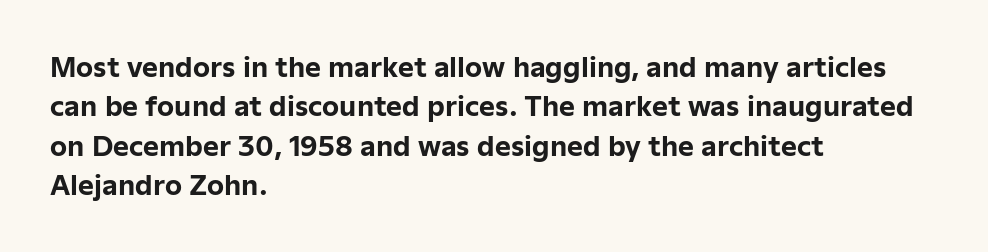
Q: Is the text bold? A: Yes.
Q: Is the text italic (slanted)? A: No, it is upright.
Q: Is the text underlined? A: No.
Q: How is the paragraph aligned? A: Left-aligned.
Q: Is the spacing between letters normal or unusually wide? A: Normal.
Q: Is the spacing between lines tight, normal or loose? A: Normal.
